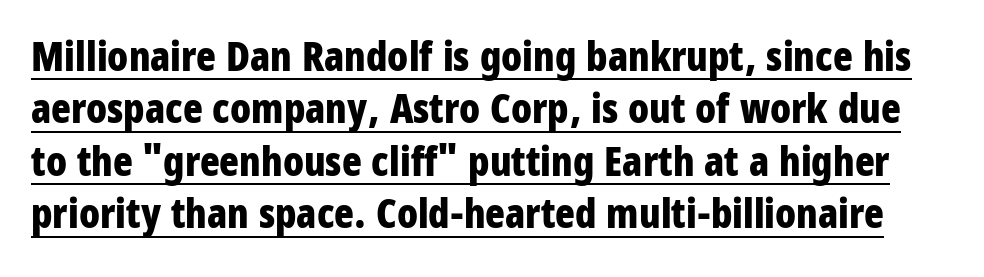
{"serif": "no", "italic": "no", "bold": "yes", "weight": "bold", "width": "condensed", "stroke_contrast": "low", "x_height": "large", "monospaced": "no", "underline": "yes", "line_spacing": "normal", "line_spacing_ratio": 1.28, "letter_spacing": "normal", "letter_spacing_em": 0.0, "glyph_px": 41}
